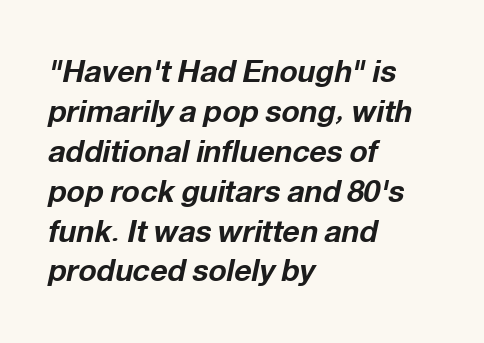
Q: Is the text bold? A: Yes.
Q: Is the text italic (slanted)? A: Yes, it leans right by about 12 degrees.
Q: Is the text underlined? A: No.
Q: How is the paragraph aligned? A: Left-aligned.
Q: Is the spacing between letters normal or unusually wide? A: Normal.
Q: Is the spacing between lines tight, normal or loose? A: Normal.
Q: Width (condensed, normal, or wide)? A: Normal.
Q: Stroke contrast? A: Low.
Q: x-height? A: Medium.
Q: Monospaced? A: No.
